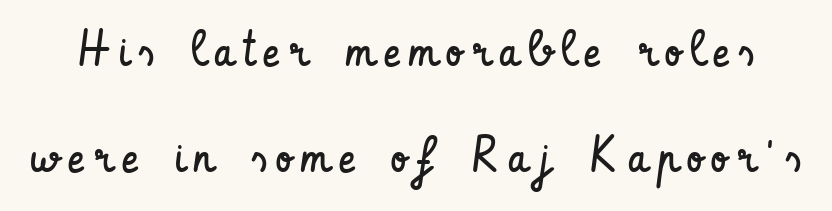
Q: Is the text bold? A: No.
Q: Is the text italic (slanted)? A: No, it is upright.
Q: Is the typeface a serif or a sans-serif typeface? A: Sans-serif.
Q: Is the text underlined? A: No.
Q: Is the spacing between lines tight, normal or loose? A: Loose.
Q: Width (condensed, normal, or wide)? A: Condensed.
Q: Stroke contrast? A: Low.
Q: x-height? A: Small.
Q: Monospaced? A: No.
